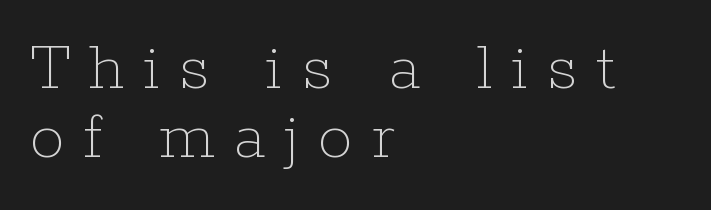
{"italic": "no", "bold": "no", "weight": "thin", "width": "normal", "stroke_contrast": "low", "x_height": "medium", "monospaced": "no", "underline": "no", "align": "left", "line_spacing": "tight", "line_spacing_ratio": 0.97, "letter_spacing": "wide", "letter_spacing_em": 0.26, "glyph_px": 71}
